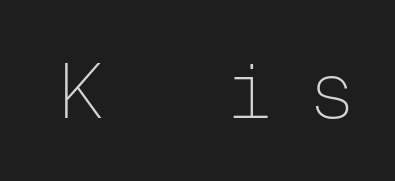
What stands out about the letter spacing? Its width — letters are far apart. Italic? Not at all — the glyphs are vertical. Stroke terminals: plain, sans-serif. Do the characters align in a grid? Yes, the font is monospaced.
